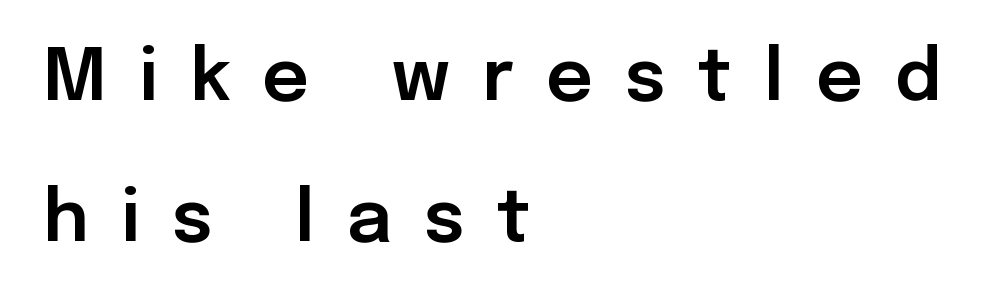
Character widths vary here, with narrow letters taking less room than wide ones. Words appear elongated and porous because spacing is wide. What's the leading like? Stretched, with rows far apart. These lines were composed using upright roman letters. Is this a sans? Yes — the strokes have no serifs. Reading down the block, your eye returns to a fixed left position each line.
